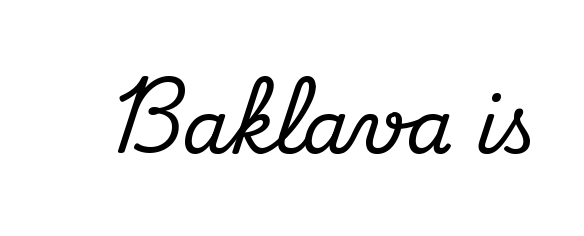
Look at the bottom of the vertical strokes: they flare into serifs here. Varying glyph widths throughout — classic text-font behaviour. In terms of letterspacing, this is plain default setting.
